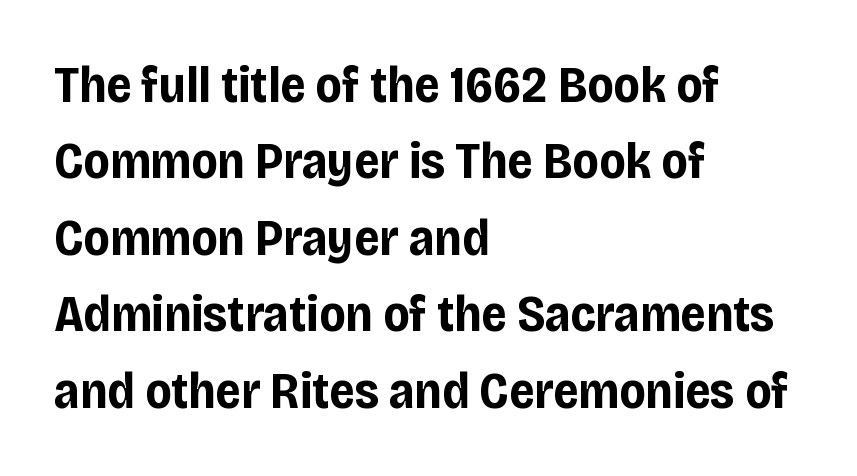
The image shows 51 px bold, condensed sans-serif type, upright; set left-aligned, normal line spacing (1.5x), normal letter spacing, not underlined; low stroke contrast and a large x-height.
